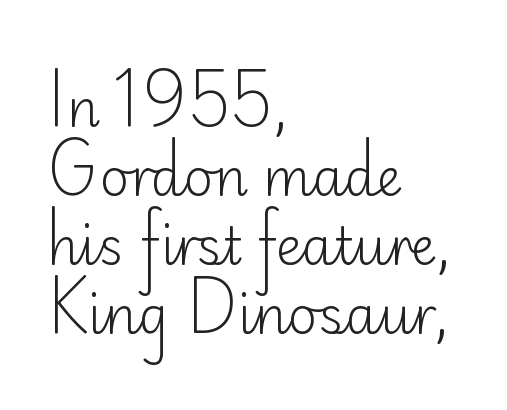
Q: Is the text bold? A: No.
Q: Is the text italic (slanted)? A: No, it is upright.
Q: Is the typeface a serif or a sans-serif typeface? A: Sans-serif.
Q: Is the text underlined? A: No.
Q: How is the paragraph aligned? A: Left-aligned.
Q: Is the spacing between letters normal or unusually wide? A: Normal.
Q: Is the spacing between lines tight, normal or loose? A: Normal.
Q: Width (condensed, normal, or wide)? A: Normal.
Q: Stroke contrast? A: Low.
Q: x-height? A: Small.
Q: Monospaced? A: No.
